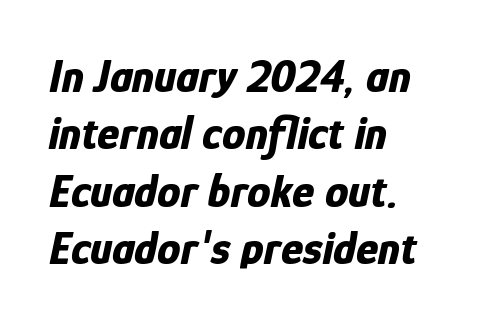
Q: Is the text bold? A: Yes.
Q: Is the text italic (slanted)? A: Yes, it leans right by about 12 degrees.
Q: Is the text underlined? A: No.
Q: How is the paragraph aligned? A: Left-aligned.
Q: Is the spacing between letters normal or unusually wide? A: Normal.
Q: Width (condensed, normal, or wide)? A: Condensed.
Q: Stroke contrast? A: Low.
Q: x-height? A: Medium.
Q: Monospaced? A: No.
